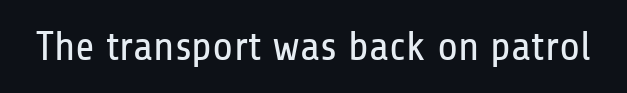
The baseline area is clear. The axis of the letterforms is exactly vertical. Letterform terminals end flat and unadorned throughout the passage. Weight class: somewhere from thin through regular. Short note: letters normally spaced. Looks like regular typesetting: each glyph gets only the width it needs.
